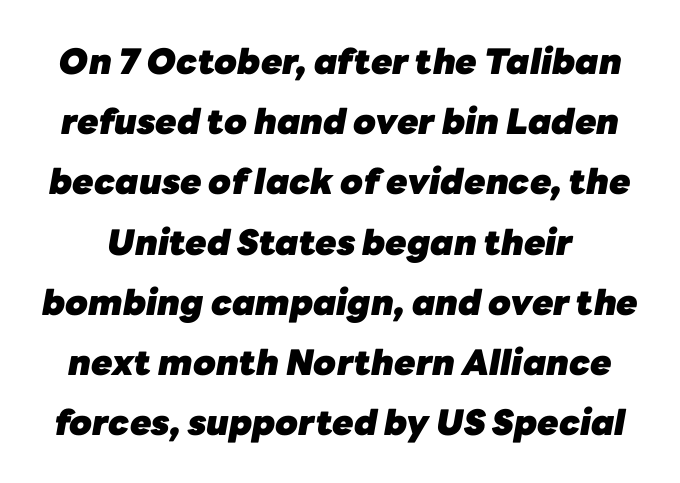
{"italic": "yes", "lean": "right", "slant_degrees": 10, "bold": "yes", "weight": "heavy", "width": "normal", "stroke_contrast": "low", "x_height": "medium", "monospaced": "no", "underline": "no", "line_spacing_ratio": 1.72, "letter_spacing": "normal", "letter_spacing_em": 0.0, "glyph_px": 35}
